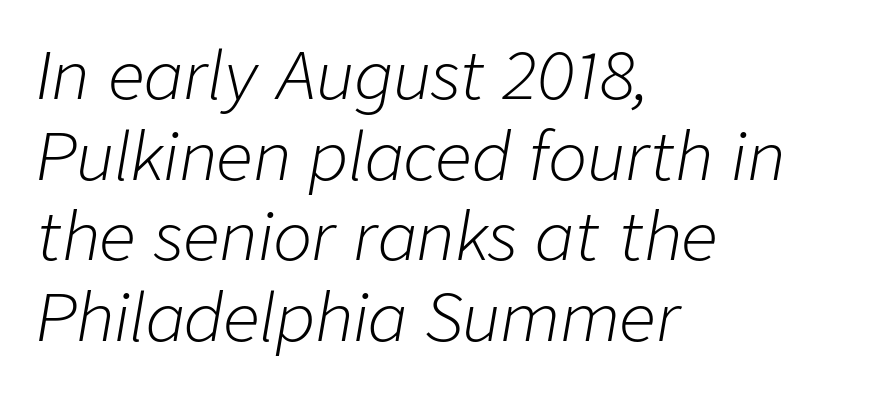
The image shows 65 px light type, italic (leaning right); set left-aligned, line spacing 1.24x, normal letter spacing, not underlined; low stroke contrast and a medium x-height.
